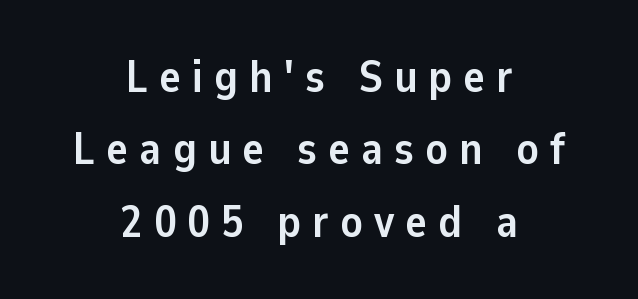
{"serif": "no", "italic": "no", "bold": "yes", "weight": "semibold", "width": "normal", "stroke_contrast": "low", "x_height": "medium", "monospaced": "no", "underline": "no", "align": "center", "line_spacing": "normal", "line_spacing_ratio": 1.61, "letter_spacing": "wide", "letter_spacing_em": 0.25, "glyph_px": 45}
